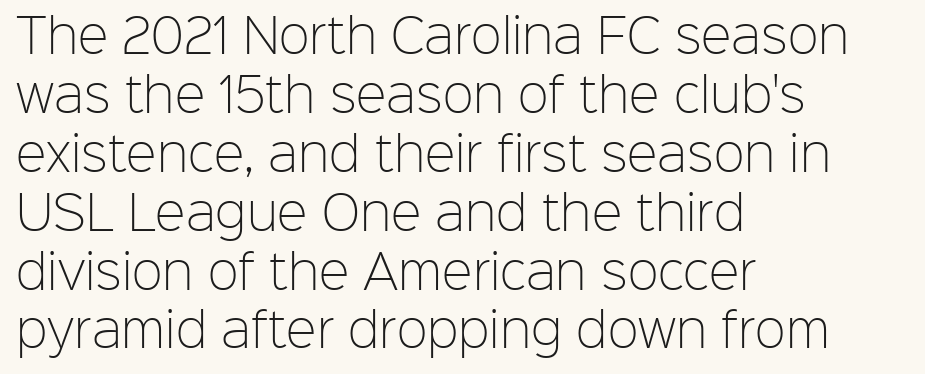
{"serif": "no", "italic": "no", "bold": "no", "weight": "light", "width": "normal", "stroke_contrast": "low", "x_height": "medium", "monospaced": "no", "underline": "no", "align": "left", "line_spacing": "normal", "line_spacing_ratio": 1.28, "letter_spacing": "normal", "letter_spacing_em": 0.0, "glyph_px": 46}
